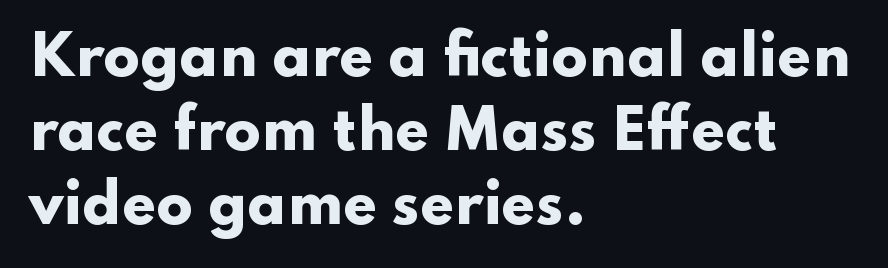
The lines are quadded left. Anything drawn beneath the words? Only blank space. Does extra space separate the letters? No, they use regular spacing. Notice how descenders clear the ascenders below comfortably — that's standard leading. This sample has the flowing, uneven cadence of proportional lettering. Vertical strokes here are truly vertical.
